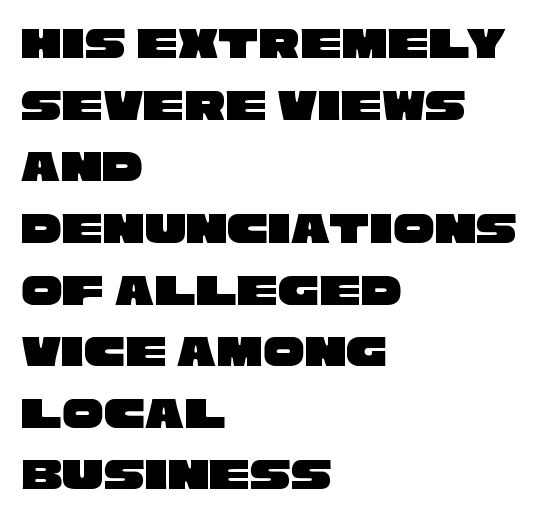
Q: Is the typeface a serif or a sans-serif typeface? A: Sans-serif.
Q: Is the text underlined? A: No.
Q: How is the paragraph aligned? A: Left-aligned.
Q: Is the spacing between letters normal or unusually wide? A: Normal.
Q: Is the spacing between lines tight, normal or loose? A: Normal.
Q: Width (condensed, normal, or wide)? A: Wide.
Q: Stroke contrast? A: Low.
Q: x-height? A: Large.
Q: Monospaced? A: No.
